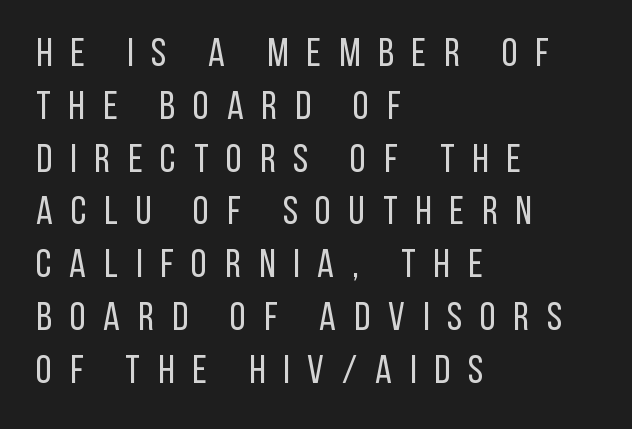
Q: Is the text bold? A: No.
Q: Is the text italic (slanted)? A: No, it is upright.
Q: Is the typeface a serif or a sans-serif typeface? A: Sans-serif.
Q: Is the text underlined? A: No.
Q: How is the paragraph aligned? A: Left-aligned.
Q: Is the spacing between letters normal or unusually wide? A: Unusually wide.
Q: Is the spacing between lines tight, normal or loose? A: Normal.
Q: Width (condensed, normal, or wide)? A: Condensed.
Q: Stroke contrast? A: Low.
Q: x-height? A: Large.
Q: Monospaced? A: No.
